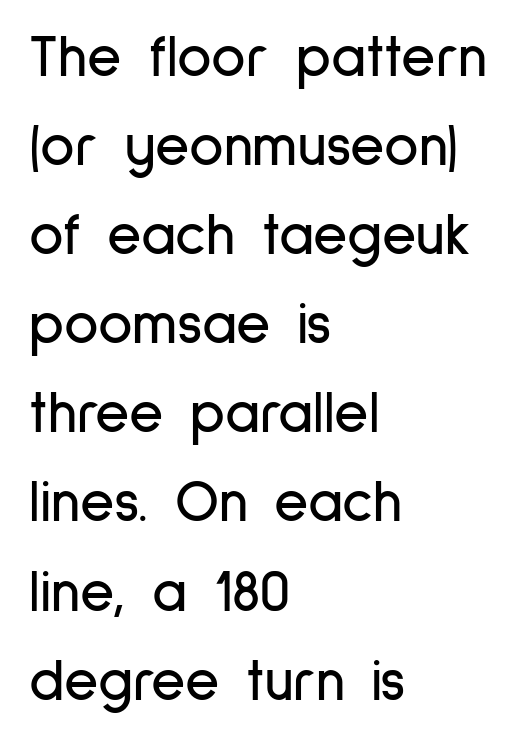
{"serif": "no", "italic": "no", "width": "condensed", "stroke_contrast": "low", "x_height": "medium", "monospaced": "no", "underline": "no", "align": "left", "line_spacing": "normal", "line_spacing_ratio": 1.51, "letter_spacing": "normal", "letter_spacing_em": 0.0, "glyph_px": 59}
